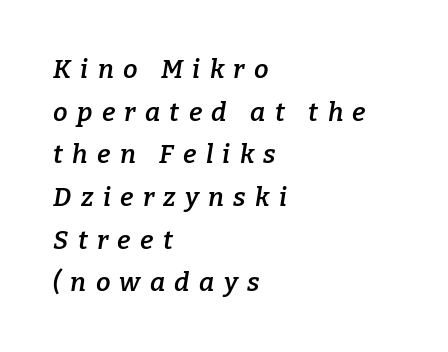
Q: Is the text bold? A: Semi-bold.
Q: Is the text italic (slanted)? A: Yes, it leans right by about 9 degrees.
Q: Is the text underlined? A: No.
Q: How is the paragraph aligned? A: Left-aligned.
Q: Is the spacing between letters normal or unusually wide? A: Unusually wide.
Q: Is the spacing between lines tight, normal or loose? A: Normal.
